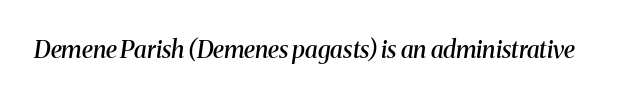
Q: Is the text bold? A: Semi-bold.
Q: Is the text italic (slanted)? A: Yes, it leans right by about 8 degrees.
Q: Is the text underlined? A: No.
Q: Is the spacing between letters normal or unusually wide? A: Normal.
